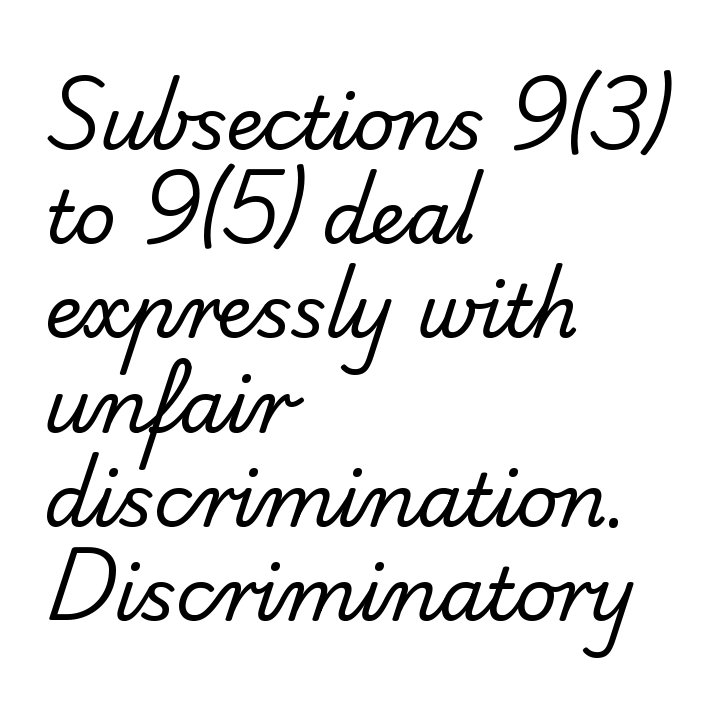
{"serif": "no", "bold": "no", "weight": "regular", "width": "normal", "stroke_contrast": "low", "x_height": "small", "monospaced": "no", "underline": "no", "align": "left", "line_spacing": "normal", "line_spacing_ratio": 1.29, "letter_spacing": "normal", "letter_spacing_em": 0.0, "glyph_px": 73}
